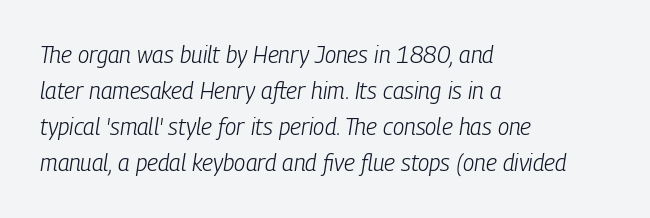
The image shows 23 px text type, italic (leaning right); set left-aligned, normal line spacing (1.57x), normal letter spacing, not underlined.
